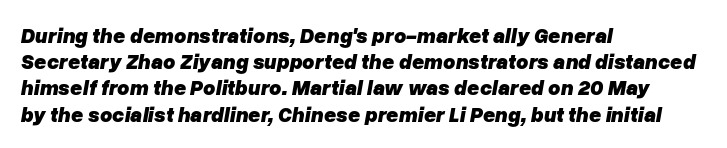
The image shows 21 px bold type, italic (leaning right); set left-aligned, normal line spacing (1.25x), normal letter spacing, not underlined.
